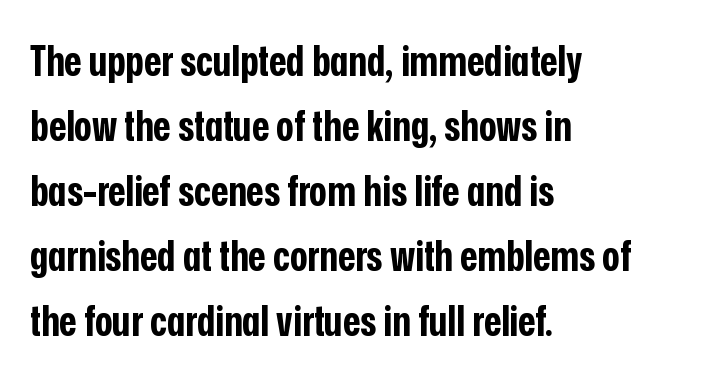
The image shows 42 px bold, condensed sans-serif type, upright; set left-aligned, normal line spacing (1.55x), normal letter spacing, not underlined; low stroke contrast and a medium x-height.
